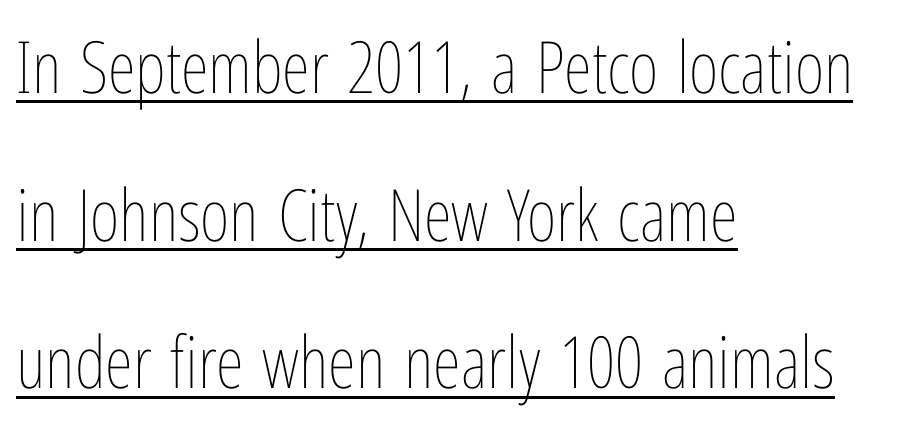
The image shows 72 px thin, condensed type, upright; set left-aligned, loose line spacing (2.05x), normal letter spacing, underlined; low stroke contrast and a medium x-height.
